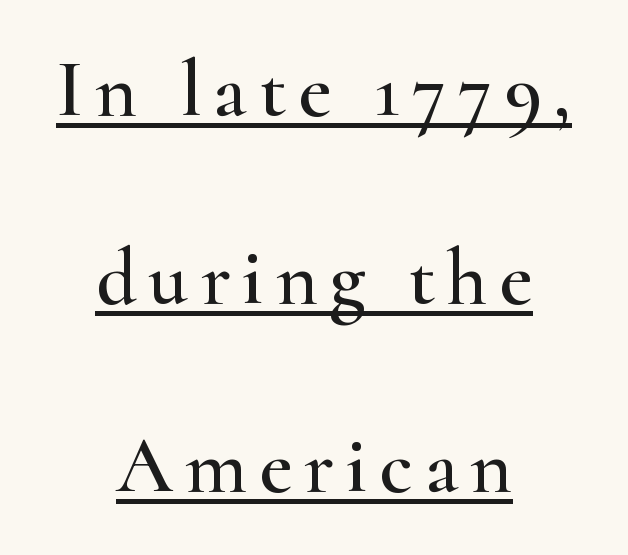
Spacing verdict: proportional, widths tailored to each character. Horizontal bands of white between lines are thick stripes. Examine the stroke ends and you'll spot serifs. Notice how a bar underscores the lettering throughout.
